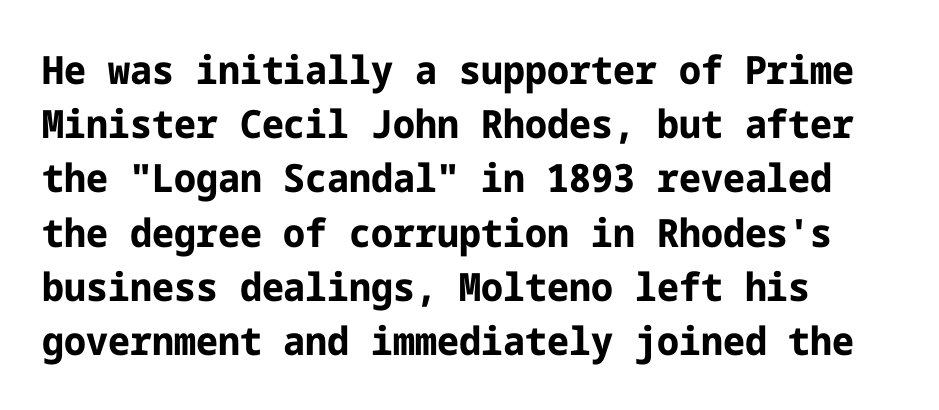
Designer's note — italics off, roman on. Is there much room between lines? A standard amount, neither cramped nor airy. Regarding serifs, this sample does without them. The passage shown has conventional tracking throughout. Which margin do the lines hug? The left one — the right edge is uneven. Nobody drew a line under any word here.
